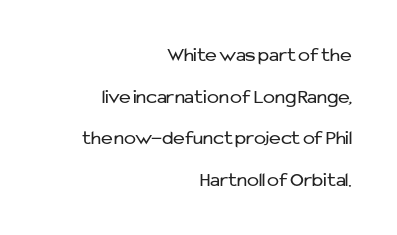
Q: Is the text bold? A: No.
Q: Is the text italic (slanted)? A: No, it is upright.
Q: Is the text underlined? A: No.
Q: How is the paragraph aligned? A: Right-aligned.
Q: Is the spacing between letters normal or unusually wide? A: Normal.
Q: Is the spacing between lines tight, normal or loose? A: Loose.
